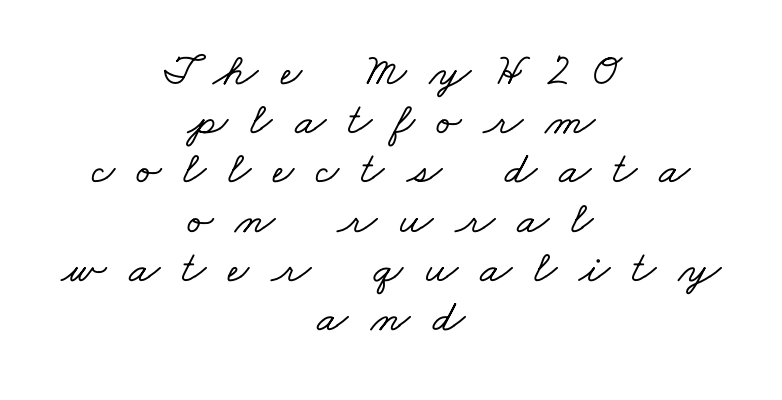
The image shows 46 px wide serif type; set centered, tight line spacing (1.07x), unusually wide letter spacing (+0.48 em), not underlined; low stroke contrast and a small x-height.
